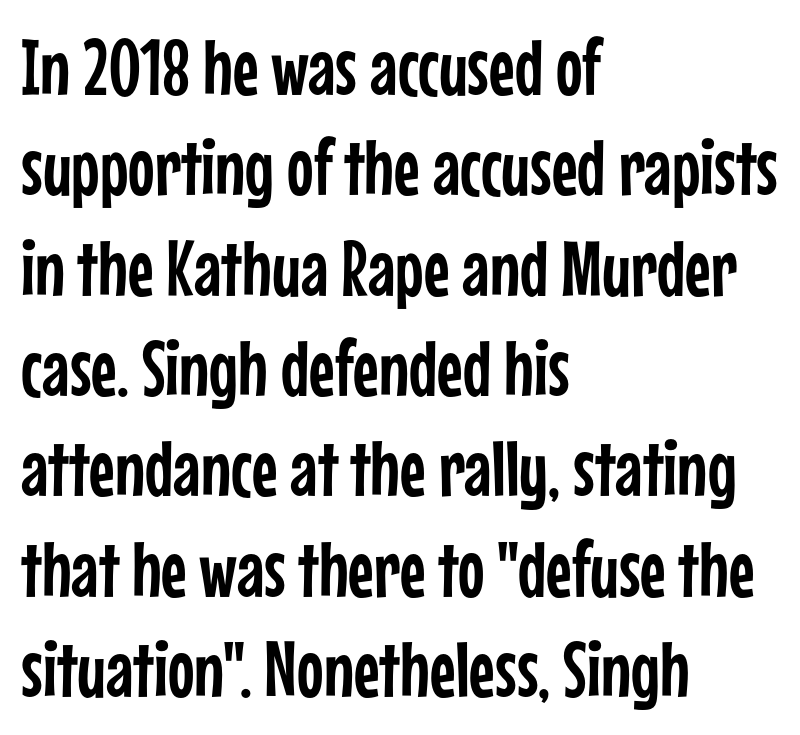
Serifs: no, the terminals of the letterforms are clean. No word sits above an underline. Observe the ordinary spacing: letters are neighbours, not strangers. These lines are set flush left with a ragged right edge. The lines sit at an ordinary, default distance from one another.
